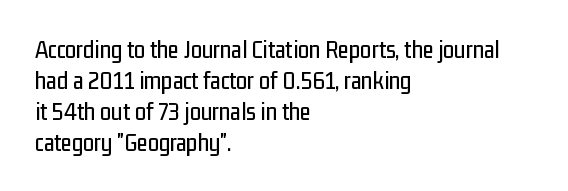
The image shows 25 px text type, upright; set left-aligned, line spacing 1.24x, normal letter spacing, not underlined.
